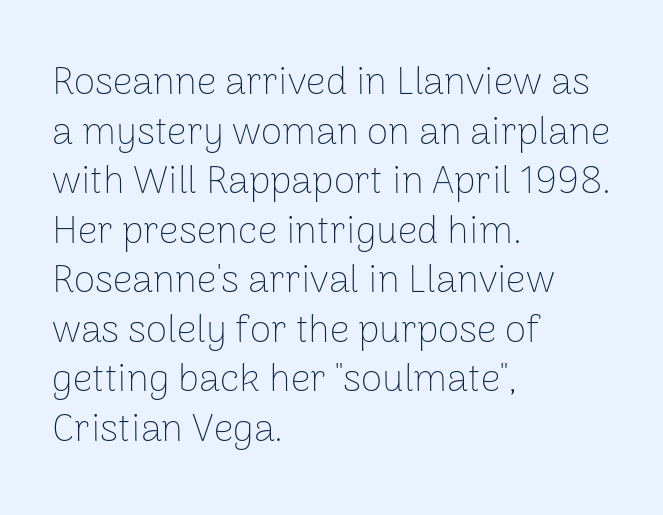
{"serif": "no", "italic": "no", "bold": "no", "weight": "thin", "width": "normal", "stroke_contrast": "low", "x_height": "medium", "monospaced": "no", "underline": "no", "align": "left", "line_spacing": "normal", "line_spacing_ratio": 1.27, "letter_spacing": "normal", "letter_spacing_em": 0.0, "glyph_px": 39}
